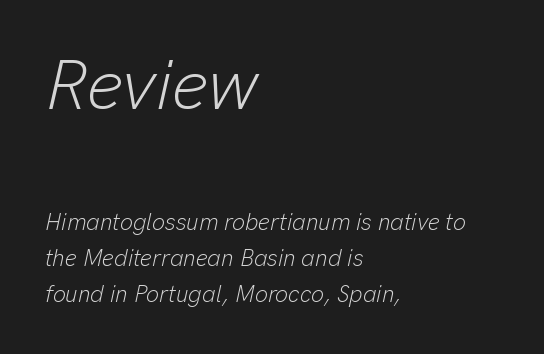
The image shows 70 px light type, italic (leaning right); set left-aligned, normal line spacing (1.55x), normal letter spacing, not underlined; the first (top) block is 3.04x larger; low stroke contrast and a medium x-height.
